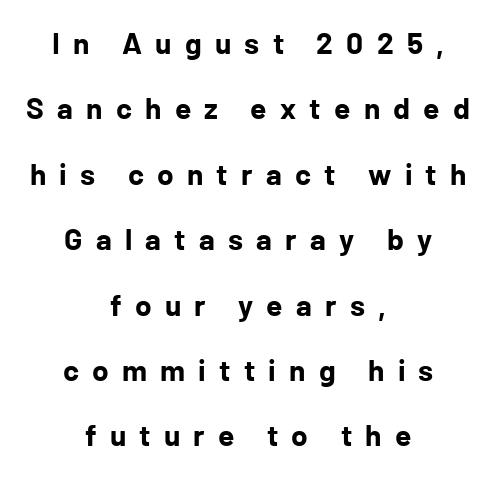
Q: Is the text bold? A: Yes.
Q: Is the text italic (slanted)? A: No, it is upright.
Q: Is the typeface a serif or a sans-serif typeface? A: Sans-serif.
Q: Is the text underlined? A: No.
Q: How is the paragraph aligned? A: Centered.
Q: Is the spacing between letters normal or unusually wide? A: Unusually wide.
Q: Is the spacing between lines tight, normal or loose? A: Loose.
Q: Width (condensed, normal, or wide)? A: Normal.
Q: Stroke contrast? A: Low.
Q: x-height? A: Medium.
Q: Monospaced? A: No.
